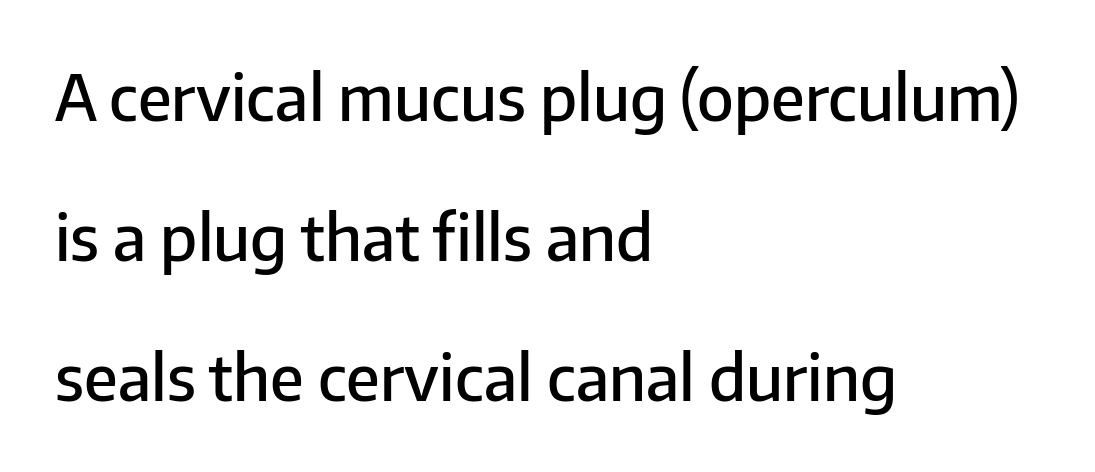
Q: Is the text bold? A: Semi-bold.
Q: Is the text italic (slanted)? A: No, it is upright.
Q: Is the typeface a serif or a sans-serif typeface? A: Sans-serif.
Q: Is the text underlined? A: No.
Q: How is the paragraph aligned? A: Left-aligned.
Q: Is the spacing between letters normal or unusually wide? A: Normal.
Q: Is the spacing between lines tight, normal or loose? A: Loose.
Q: Width (condensed, normal, or wide)? A: Normal.
Q: Stroke contrast? A: Low.
Q: x-height? A: Medium.
Q: Monospaced? A: No.
